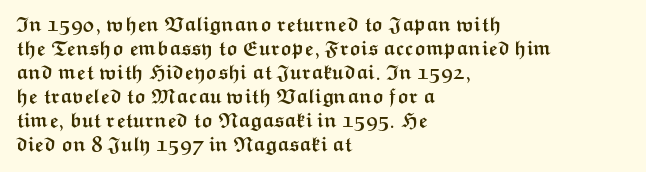
{"italic": "no", "bold": "yes", "underline": "no", "align": "left", "line_spacing_ratio": 1.2, "letter_spacing": "normal", "letter_spacing_em": 0.0, "glyph_px": 20}
